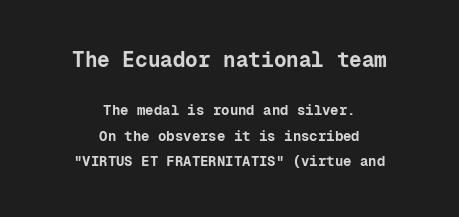
Q: Is the text bold? A: Yes.
Q: Is the text italic (slanted)? A: No, it is upright.
Q: Is the text underlined? A: No.
Q: How is the paragraph aligned? A: Centered.
Q: Is the spacing between letters normal or unusually wide? A: Normal.
Q: Which block of text is set in a larger size, the first (top) or the second (bottom)? A: The first (top) one.
